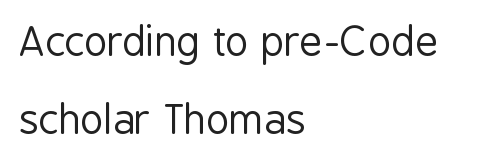
Q: Is the text bold? A: No.
Q: Is the text italic (slanted)? A: No, it is upright.
Q: Is the typeface a serif or a sans-serif typeface? A: Sans-serif.
Q: Is the text underlined? A: No.
Q: How is the paragraph aligned? A: Left-aligned.
Q: Is the spacing between letters normal or unusually wide? A: Normal.
Q: Is the spacing between lines tight, normal or loose? A: Loose.
Q: Width (condensed, normal, or wide)? A: Condensed.
Q: Stroke contrast? A: Low.
Q: x-height? A: Medium.
Q: Monospaced? A: No.
